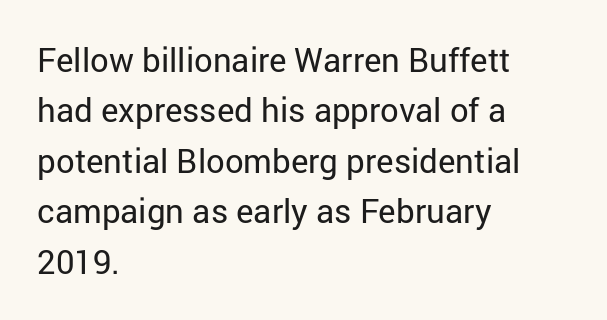
Q: Is the text bold? A: No.
Q: Is the text italic (slanted)? A: No, it is upright.
Q: Is the typeface a serif or a sans-serif typeface? A: Sans-serif.
Q: Is the text underlined? A: No.
Q: How is the paragraph aligned? A: Left-aligned.
Q: Is the spacing between letters normal or unusually wide? A: Normal.
Q: Is the spacing between lines tight, normal or loose? A: Normal.
Q: Width (condensed, normal, or wide)? A: Normal.
Q: Stroke contrast? A: Low.
Q: x-height? A: Medium.
Q: Monospaced? A: No.
